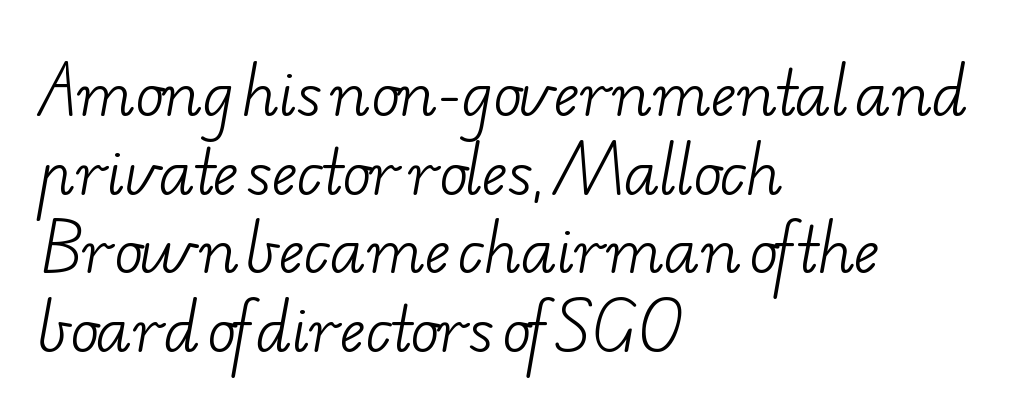
Tracking here is standard; glyphs follow each other at the usual distance. The type family on display is of the serif kind. The passage shown is not bold in any degree. The foot of each line stays bare and open.
